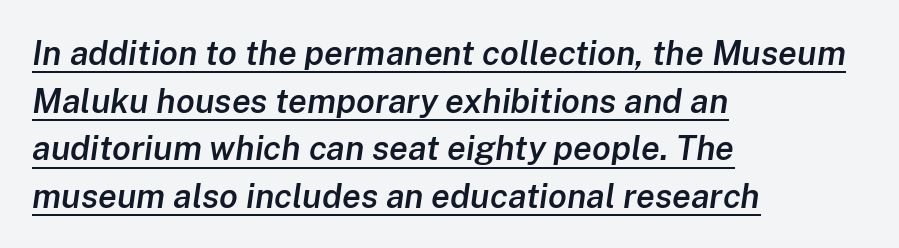
The space between consecutive lines is moderate. You can see a thin bar hugging the bottom of the glyphs. Glyph-to-glyph distance matches everyday printed text. In CSS terms this would be text-align: left. The text carries the slant typical of an italic or oblique font.
